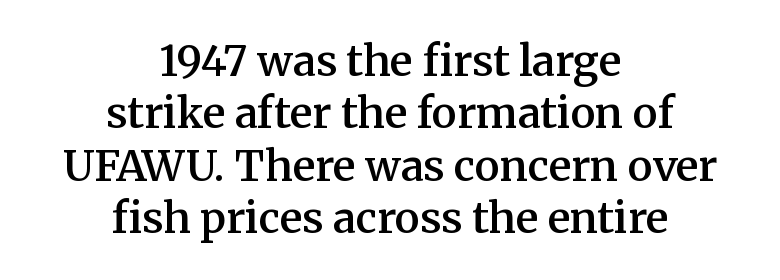
Short note: letters normally spaced. A typesetter would label this face a serif. This is moderately heavy type, rendered in semibold. Is there any slant? The stems are plumb. The vertical gap from one line to the next is medium.
